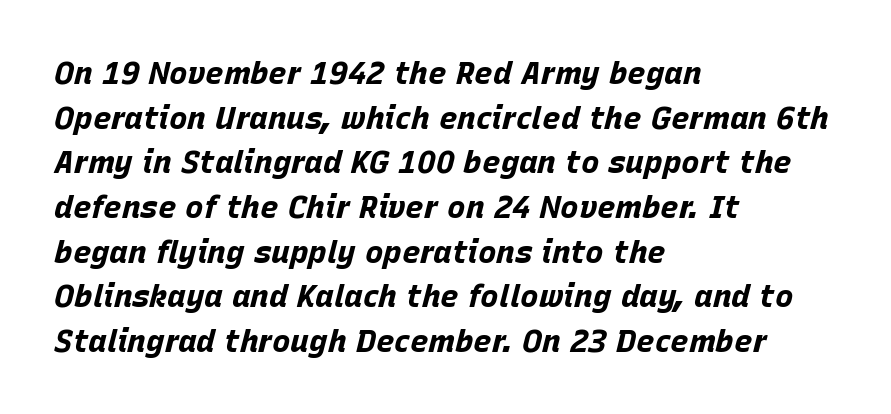
{"italic": "yes", "lean": "right", "slant_degrees": 15, "bold": "yes", "weight": "bold", "width": "normal", "stroke_contrast": "low", "x_height": "large", "monospaced": "no", "underline": "no", "align": "left", "line_spacing": "normal", "line_spacing_ratio": 1.44, "letter_spacing": "normal", "letter_spacing_em": 0.0, "glyph_px": 31}
